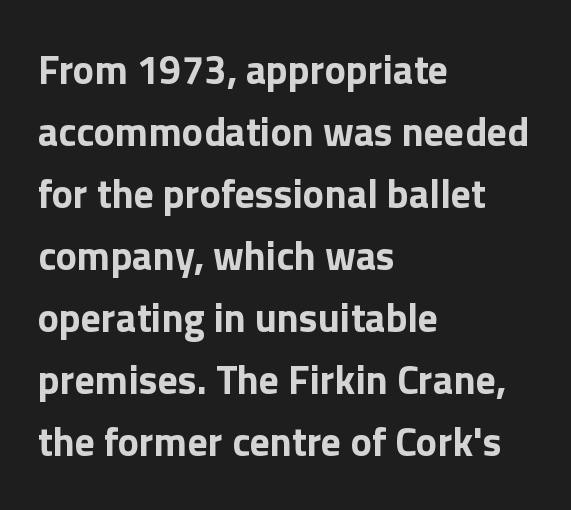
Q: Is the text bold? A: Yes.
Q: Is the text italic (slanted)? A: No, it is upright.
Q: Is the typeface a serif or a sans-serif typeface? A: Sans-serif.
Q: Is the text underlined? A: No.
Q: How is the paragraph aligned? A: Left-aligned.
Q: Is the spacing between letters normal or unusually wide? A: Normal.
Q: Is the spacing between lines tight, normal or loose? A: Normal.
Q: Width (condensed, normal, or wide)? A: Normal.
Q: x-height? A: Medium.
Q: Monospaced? A: No.
